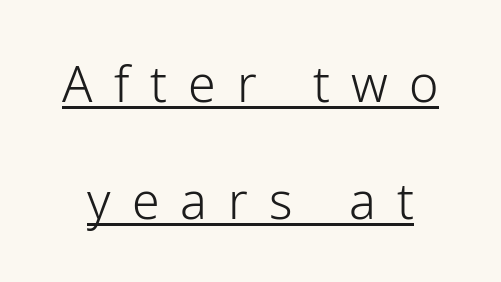
The image shows 50 px light sans-serif type, upright; set loose line spacing (2.34x), unusually wide letter spacing (+0.42 em), underlined; low stroke contrast and a medium x-height.
